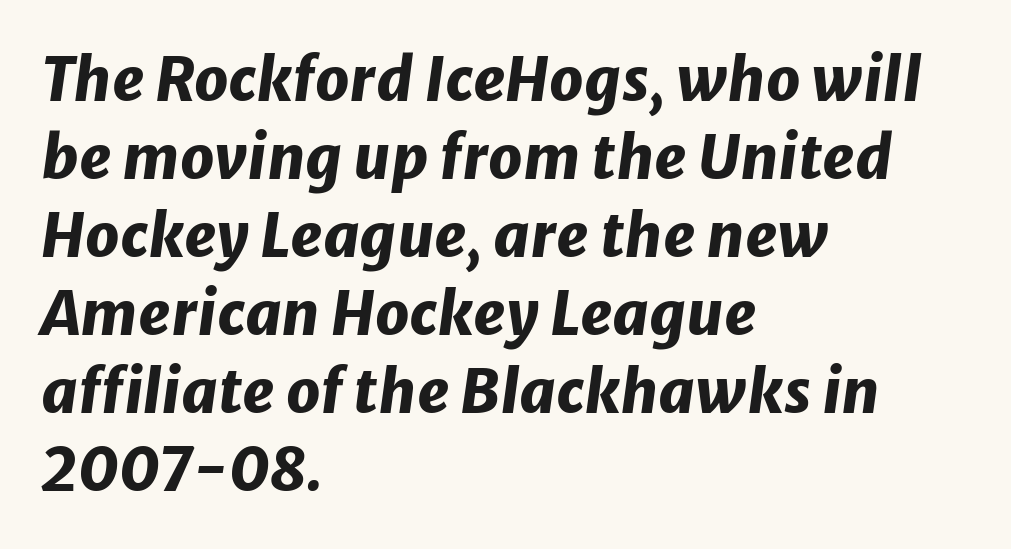
The rendering uses a moderate line-height, typical for paragraphs. The glyphs are unaccompanied by any horizontal stroke below them. A typesetter would call this zero additional tracking. Here the designer chose a conventional face with non-uniform glyph widths.
